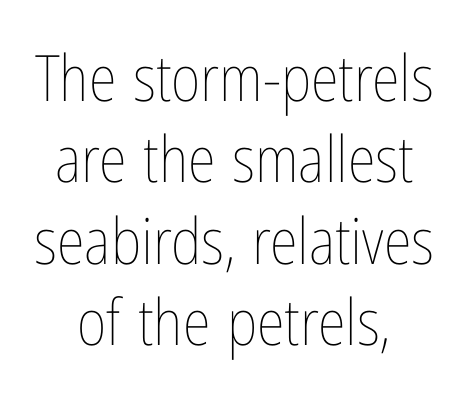
{"italic": "no", "bold": "no", "weight": "thin", "width": "condensed", "stroke_contrast": "low", "x_height": "medium", "monospaced": "no", "underline": "no", "align": "center", "line_spacing": "normal", "line_spacing_ratio": 1.27, "letter_spacing": "normal", "letter_spacing_em": 0.0, "glyph_px": 64}
